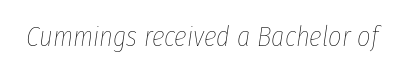
Q: Is the text bold? A: No.
Q: Is the text italic (slanted)? A: Yes, it leans right by about 8 degrees.
Q: Is the text underlined? A: No.
Q: Is the spacing between letters normal or unusually wide? A: Normal.
Q: Width (condensed, normal, or wide)? A: Condensed.
Q: Stroke contrast? A: Low.
Q: x-height? A: Medium.
Q: Monospaced? A: No.
